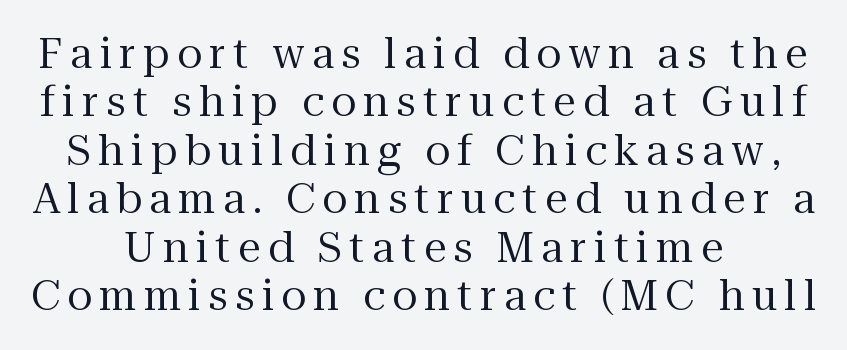
The image shows 41 px regular-weight serif type, upright; set centered, line spacing 1.18x, not underlined; medium stroke contrast and a medium x-height.
